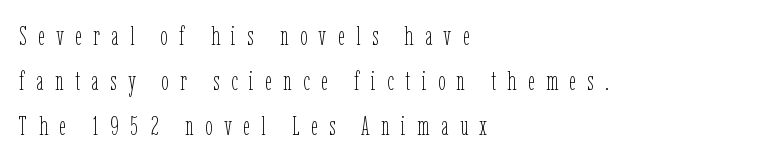
The image shows 27 px text type, upright; set left-aligned, normal line spacing (1.67x), unusually wide letter spacing (+0.42 em), not underlined.
